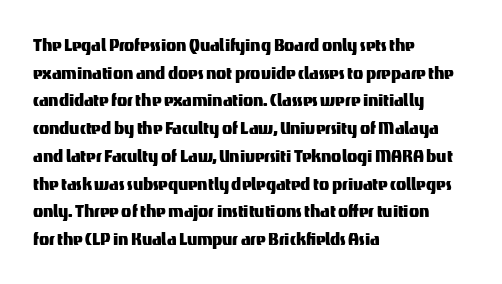
{"italic": "no", "underline": "no", "align": "left", "line_spacing": "normal", "line_spacing_ratio": 1.32, "letter_spacing": "normal", "letter_spacing_em": 0.0, "glyph_px": 21}
